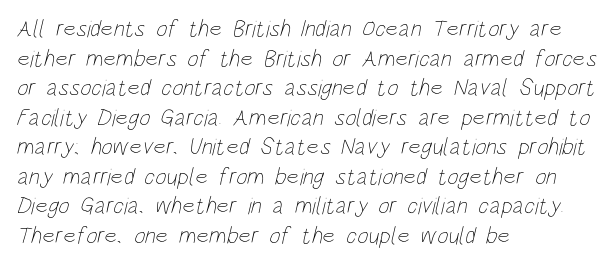
The image shows 24 px text type; set left-aligned, line spacing 1.23x, normal letter spacing, not underlined.
